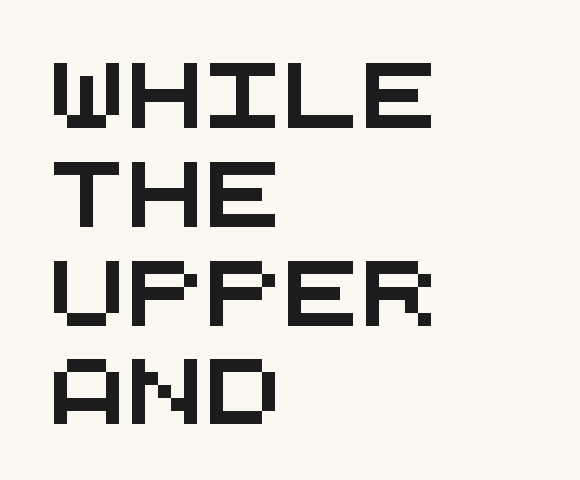
Q: Is the typeface a serif or a sans-serif typeface? A: Sans-serif.
Q: Is the text underlined? A: No.
Q: How is the paragraph aligned? A: Left-aligned.
Q: Is the spacing between letters normal or unusually wide? A: Normal.
Q: Is the spacing between lines tight, normal or loose? A: Normal.
Q: Width (condensed, normal, or wide)? A: Wide.
Q: Stroke contrast? A: Medium.
Q: x-height? A: Large.
Q: Monospaced? A: Yes.
